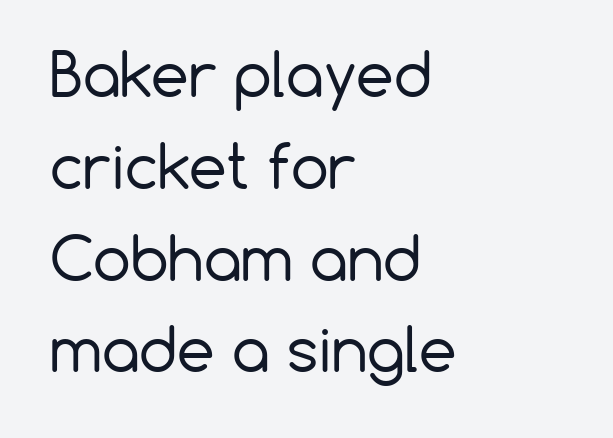
Q: Is the text bold? A: No.
Q: Is the text italic (slanted)? A: No, it is upright.
Q: Is the typeface a serif or a sans-serif typeface? A: Sans-serif.
Q: Is the text underlined? A: No.
Q: How is the paragraph aligned? A: Left-aligned.
Q: Is the spacing between letters normal or unusually wide? A: Normal.
Q: Is the spacing between lines tight, normal or loose? A: Normal.
Q: Width (condensed, normal, or wide)? A: Normal.
Q: Stroke contrast? A: Low.
Q: x-height? A: Medium.
Q: Monospaced? A: No.
